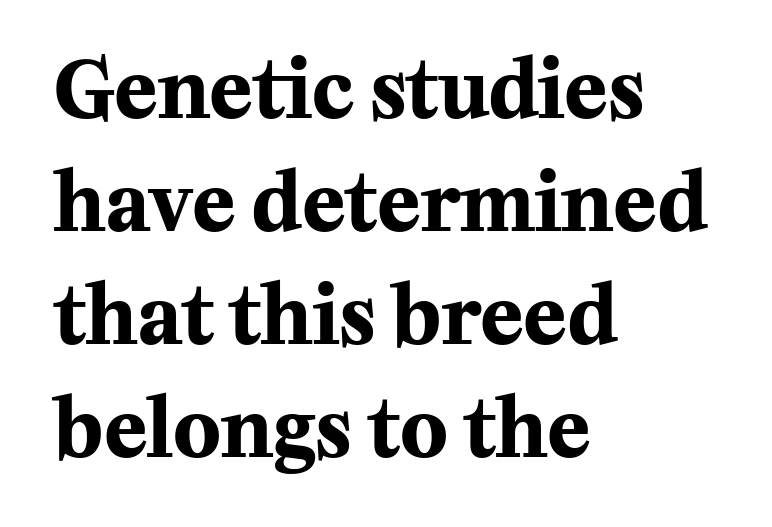
The image shows 79 px bold serif type, upright; set left-aligned, normal line spacing (1.43x), normal letter spacing, not underlined; medium stroke contrast and a medium x-height.
